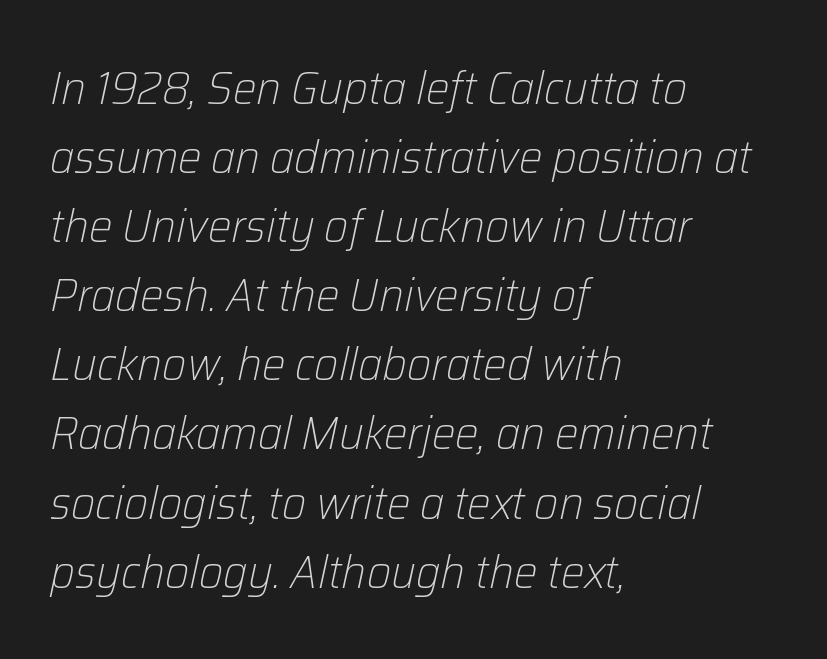
Do the characters align in a grid? No, the font is proportional. The strip under each line holds only bare page. A typesetter would call this zero additional tracking. The face used here has a pronounced slope to its letters. Horizontally, the lines are justified to the leading edge only. Is there much room between lines? A standard amount, neither cramped nor airy.
